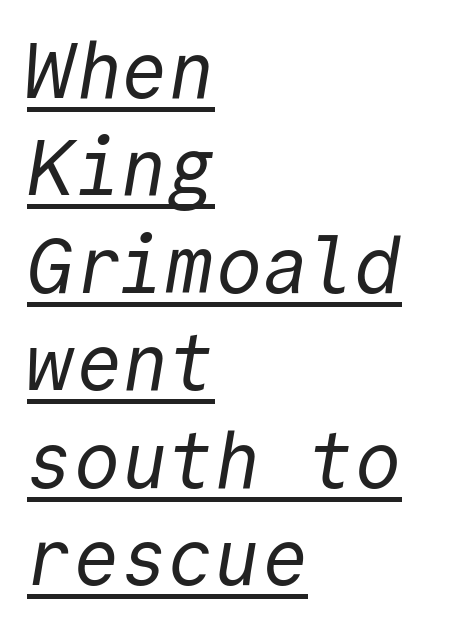
The image shows 78 px regular-weight sans-serif type, monospaced; set left-aligned, normal line spacing (1.25x), normal letter spacing, underlined; a medium x-height.
